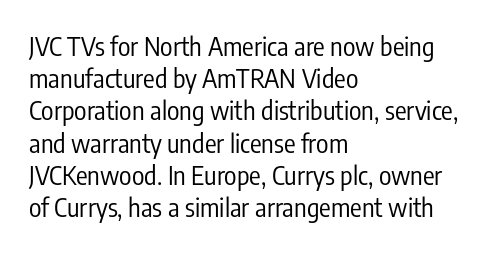
{"italic": "no", "bold": "no", "underline": "no", "align": "left", "line_spacing_ratio": 1.24, "letter_spacing": "normal", "letter_spacing_em": 0.0, "glyph_px": 26}
